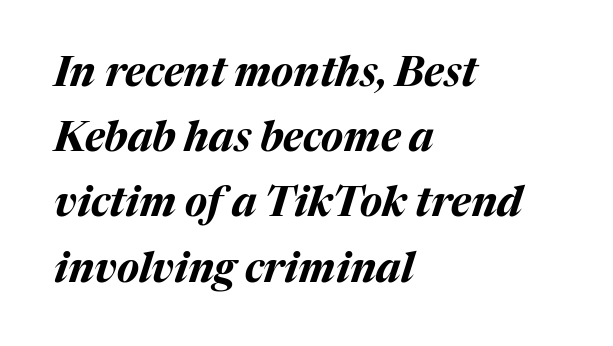
{"italic": "yes", "lean": "right", "slant_degrees": 17, "bold": "yes", "weight": "bold", "width": "normal", "stroke_contrast": "medium", "x_height": "medium", "monospaced": "no", "underline": "no", "align": "left", "line_spacing": "normal", "line_spacing_ratio": 1.59, "letter_spacing": "normal", "letter_spacing_em": 0.0, "glyph_px": 41}
